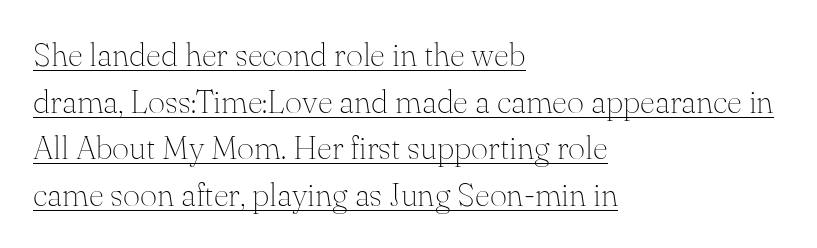
Q: Is the text bold? A: No.
Q: Is the text italic (slanted)? A: No, it is upright.
Q: Is the typeface a serif or a sans-serif typeface? A: Serif.
Q: Is the text underlined? A: Yes.
Q: How is the paragraph aligned? A: Left-aligned.
Q: Is the spacing between letters normal or unusually wide? A: Normal.
Q: Is the spacing between lines tight, normal or loose? A: Normal.
Q: Width (condensed, normal, or wide)? A: Normal.
Q: Stroke contrast? A: Medium.
Q: x-height? A: Small.
Q: Monospaced? A: No.
